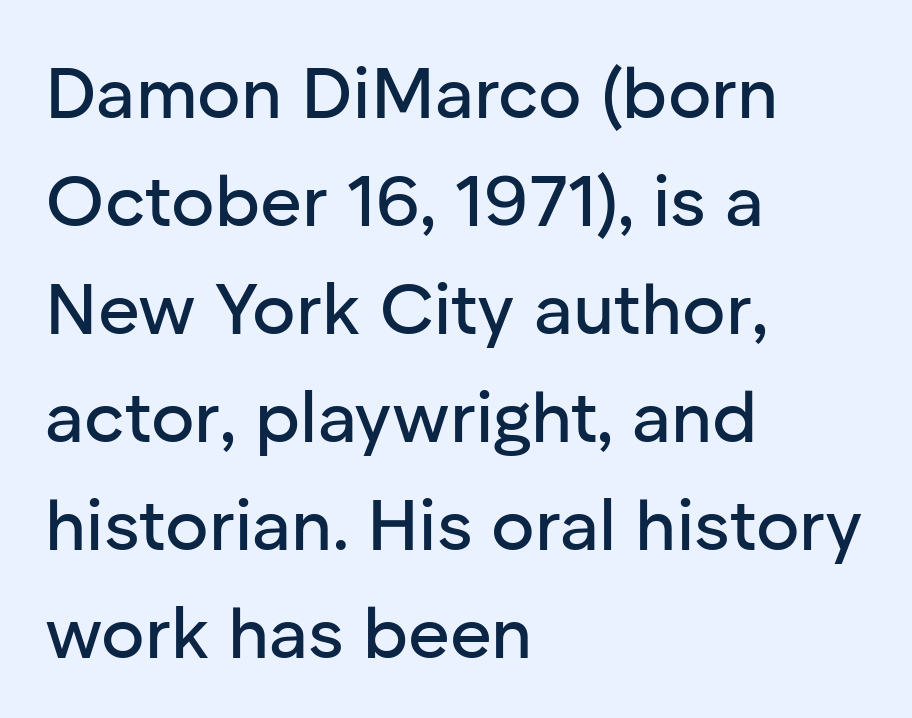
Q: Is the text italic (slanted)? A: No, it is upright.
Q: Is the typeface a serif or a sans-serif typeface? A: Sans-serif.
Q: Is the text underlined? A: No.
Q: How is the paragraph aligned? A: Left-aligned.
Q: Is the spacing between letters normal or unusually wide? A: Normal.
Q: Is the spacing between lines tight, normal or loose? A: Normal.
Q: Width (condensed, normal, or wide)? A: Normal.
Q: Stroke contrast? A: Low.
Q: x-height? A: Medium.
Q: Monospaced? A: No.
